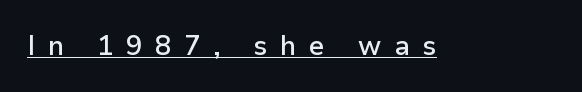
{"italic": "no", "bold": "semi", "underline": "yes", "letter_spacing": "wide", "letter_spacing_em": 0.47, "glyph_px": 27}
